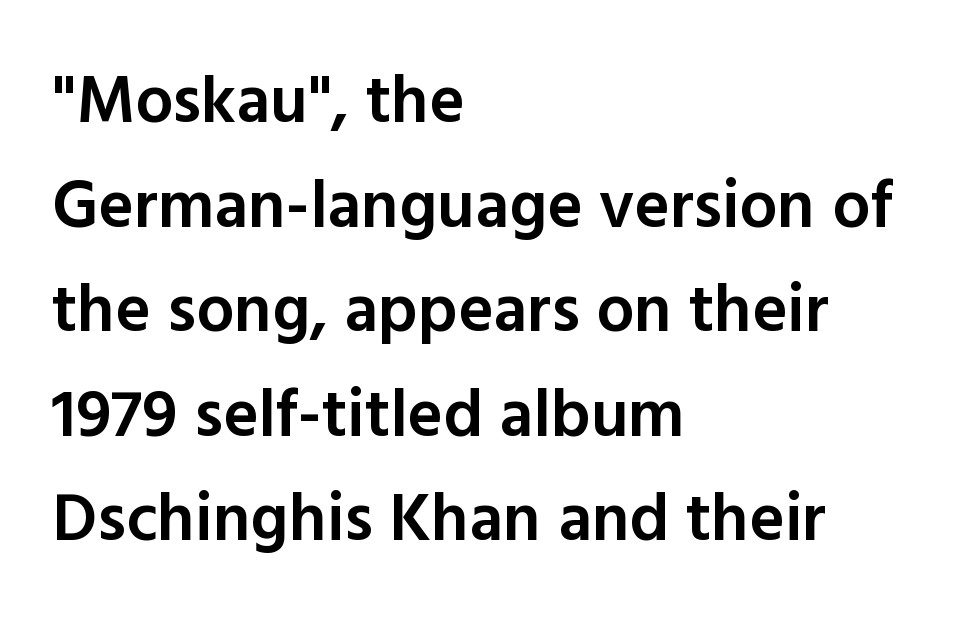
Leading: standard. A typesetter would call this proportional, since set widths differ per character. Standard letterfit; no display-style spreading of the glyphs. The lines in this sample share a left origin and differ only in where they stop. The axis of the letterforms is exactly vertical.
